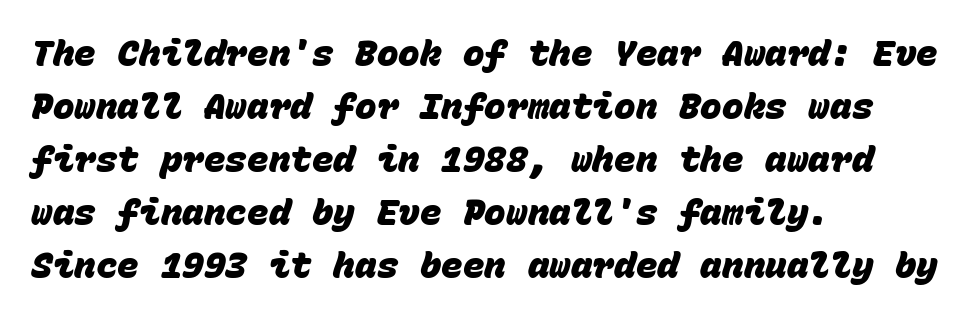
{"serif": "no", "bold": "yes", "weight": "heavy", "width": "normal", "stroke_contrast": "low", "x_height": "large", "monospaced": "yes", "underline": "no", "align": "left", "line_spacing": "normal", "line_spacing_ratio": 1.47, "letter_spacing": "normal", "letter_spacing_em": 0.0, "glyph_px": 36}
